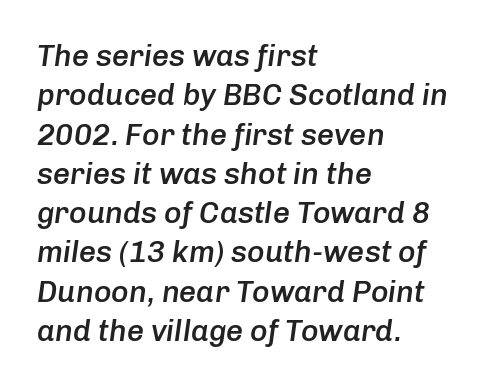
The rendering uses a semibold face; strokes are thickened but not to full bold. The rendering uses natural spacing where letterforms have individual widths. Every character sits at an angle, as italics do. Typeset ragged right — the left edge is the straight one. This rendering features lettering with no underline. Compared with typical paragraphs, the rows here are spaced about the same.
